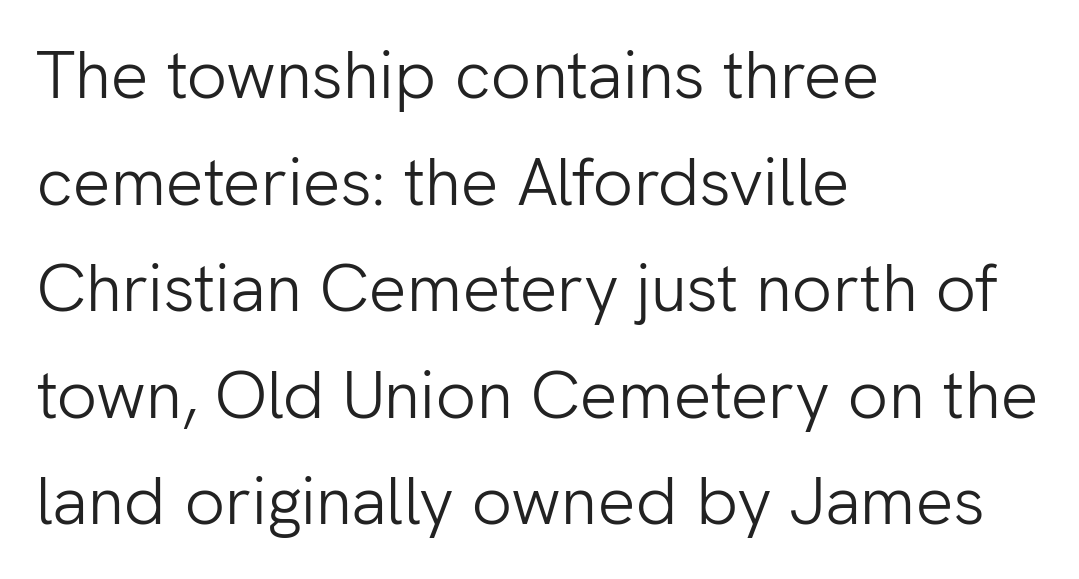
Every row of glyphs begins at an identical x-position on the left. Reading down the column, the eye jumps a familiar distance to each next line. Each stroke keeps to a modest, everyday thickness or less. Nobody touched the tracking dial on this one. In terms of posture, this sample is upright. Check where the strokes stop: nothing finishes them off — pure sans.
